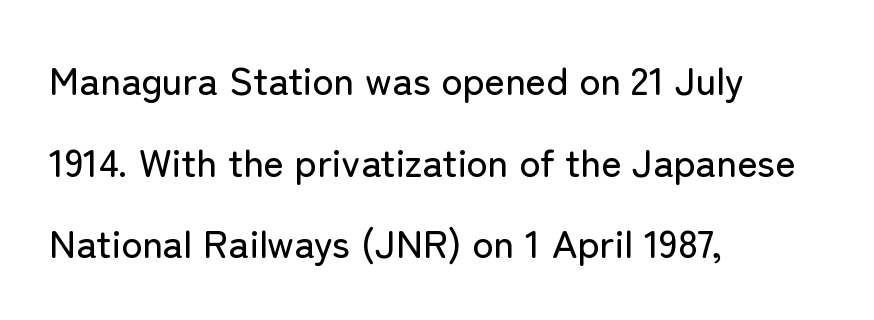
Q: Is the text italic (slanted)? A: No, it is upright.
Q: Is the typeface a serif or a sans-serif typeface? A: Sans-serif.
Q: Is the text underlined? A: No.
Q: How is the paragraph aligned? A: Left-aligned.
Q: Is the spacing between letters normal or unusually wide? A: Normal.
Q: Is the spacing between lines tight, normal or loose? A: Loose.
Q: Width (condensed, normal, or wide)? A: Normal.
Q: Stroke contrast? A: Low.
Q: x-height? A: Medium.
Q: Monospaced? A: No.
